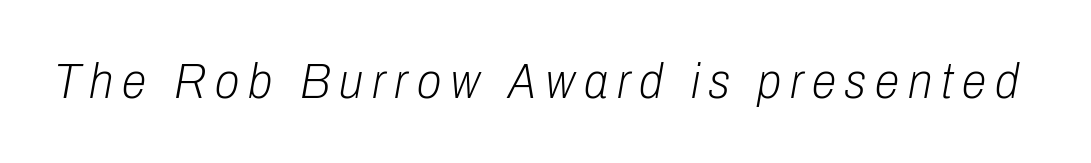
Q: Is the text bold? A: No.
Q: Is the text italic (slanted)? A: Yes, it leans right by about 10 degrees.
Q: Is the text underlined? A: No.
Q: Width (condensed, normal, or wide)? A: Condensed.
Q: Stroke contrast? A: Low.
Q: x-height? A: Medium.
Q: Monospaced? A: No.
